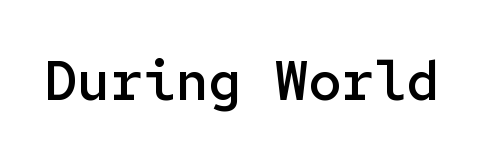
Q: Is the text bold? A: Semi-bold.
Q: Is the text italic (slanted)? A: No, it is upright.
Q: Is the typeface a serif or a sans-serif typeface? A: Sans-serif.
Q: Is the text underlined? A: No.
Q: Is the spacing between letters normal or unusually wide? A: Normal.
Q: Width (condensed, normal, or wide)? A: Normal.
Q: Stroke contrast? A: Low.
Q: x-height? A: Medium.
Q: Monospaced? A: Yes.
